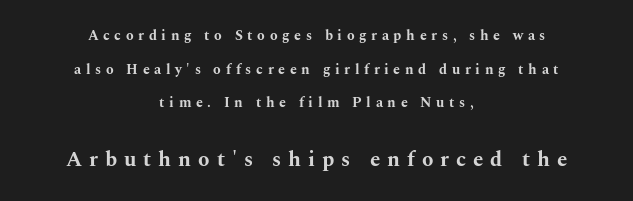
The image shows 21 px bold type, upright; set centered, loose line spacing (2.4x), unusually wide letter spacing (+0.33 em), not underlined; the second (bottom) block is 1.5x larger.
